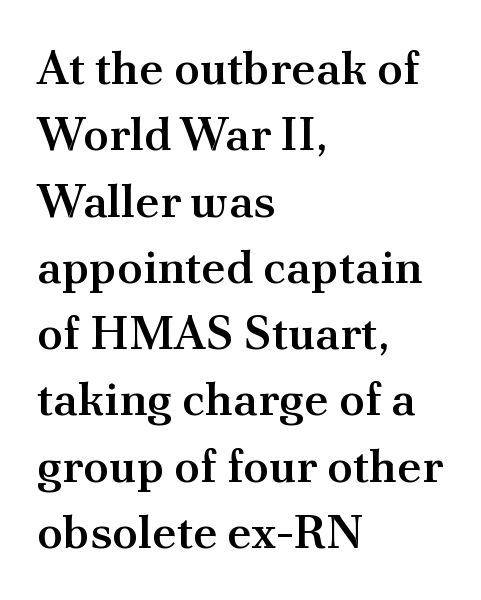
{"serif": "yes", "italic": "no", "bold": "semi", "weight": "semibold", "width": "normal", "stroke_contrast": "medium", "x_height": "small", "monospaced": "no", "underline": "no", "align": "left", "line_spacing": "normal", "line_spacing_ratio": 1.41, "letter_spacing": "normal", "letter_spacing_em": 0.0, "glyph_px": 47}
